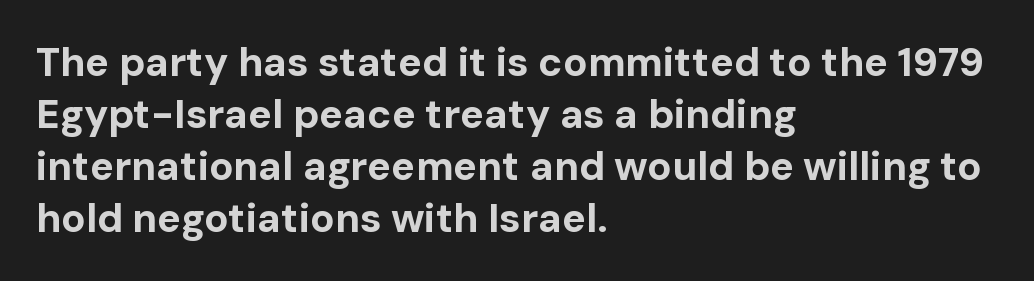
The image shows 40 px bold sans-serif type, upright; set left-aligned, normal line spacing (1.3x), normal letter spacing, not underlined; low stroke contrast and a medium x-height.
